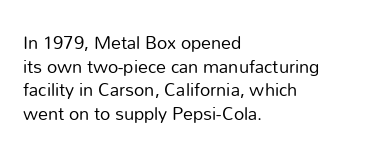
The image shows 20 px text type, upright; set left-aligned, line spacing 1.18x, normal letter spacing, not underlined.
